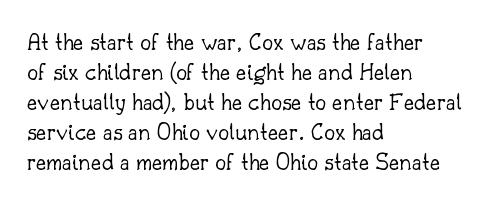
{"italic": "no", "bold": "no", "underline": "no", "align": "left", "line_spacing_ratio": 1.2, "letter_spacing": "normal", "letter_spacing_em": 0.0, "glyph_px": 25}
